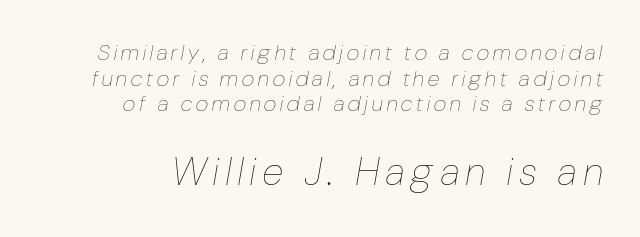
Q: Is the text bold? A: No.
Q: Is the text italic (slanted)? A: Yes, it leans right by about 10 degrees.
Q: Is the text underlined? A: No.
Q: How is the paragraph aligned? A: Right-aligned.
Q: Which block of text is set in a larger size, the first (top) or the second (bottom)? A: The second (bottom) one.
Q: Width (condensed, normal, or wide)? A: Condensed.
Q: Stroke contrast? A: Low.
Q: x-height? A: Medium.
Q: Monospaced? A: No.
